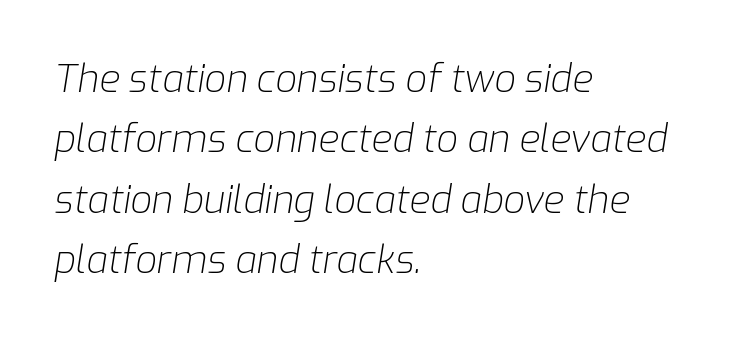
{"italic": "yes", "lean": "right", "slant_degrees": 9, "bold": "no", "weight": "light", "width": "normal", "stroke_contrast": "low", "x_height": "medium", "monospaced": "no", "underline": "no", "align": "left", "line_spacing": "normal", "line_spacing_ratio": 1.59, "letter_spacing": "normal", "letter_spacing_em": 0.0, "glyph_px": 38}
